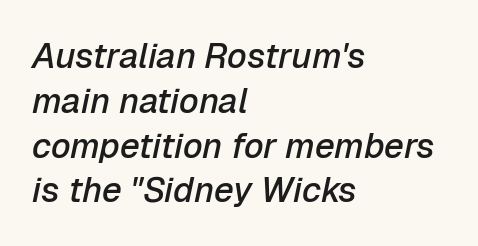
Q: Is the text bold? A: Semi-bold.
Q: Is the text italic (slanted)? A: Yes, it leans right by about 12 degrees.
Q: Is the text underlined? A: No.
Q: How is the paragraph aligned? A: Left-aligned.
Q: Is the spacing between letters normal or unusually wide? A: Normal.
Q: Is the spacing between lines tight, normal or loose? A: Normal.
Q: Width (condensed, normal, or wide)? A: Normal.
Q: Stroke contrast? A: Low.
Q: x-height? A: Medium.
Q: Monospaced? A: No.
